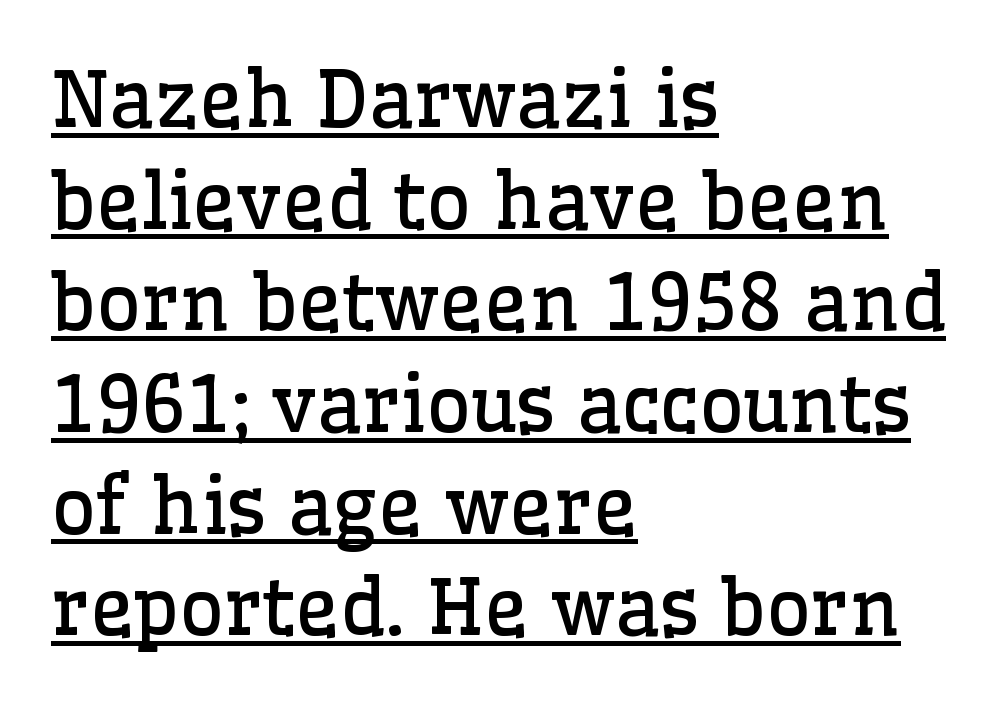
{"serif": "yes", "italic": "no", "bold": "no", "weight": "regular", "width": "normal", "stroke_contrast": "low", "x_height": "medium", "monospaced": "no", "underline": "yes", "align": "left", "line_spacing": "normal", "line_spacing_ratio": 1.32, "letter_spacing": "normal", "letter_spacing_em": 0.0, "glyph_px": 77}
